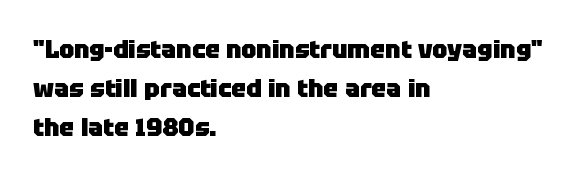
Vertical strokes here are truly vertical. In terms of letterspacing, this is plain default setting. This block has exactly the height ordinary leading produces. Pretty heavy lettering here — definitely bold.
